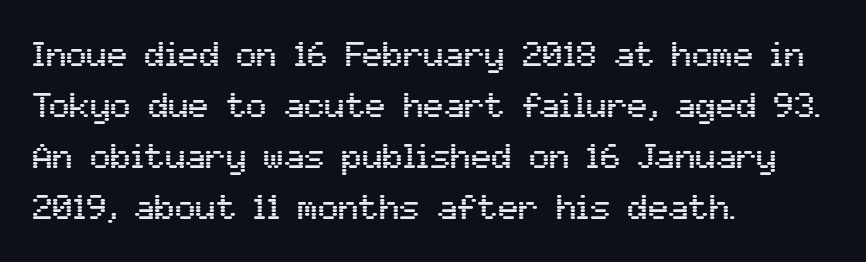
Q: Is the text italic (slanted)? A: No, it is upright.
Q: Is the typeface a serif or a sans-serif typeface? A: Sans-serif.
Q: Is the text underlined? A: No.
Q: How is the paragraph aligned? A: Left-aligned.
Q: Is the spacing between letters normal or unusually wide? A: Normal.
Q: Is the spacing between lines tight, normal or loose? A: Normal.
Q: Width (condensed, normal, or wide)? A: Normal.
Q: Stroke contrast? A: Medium.
Q: x-height? A: Medium.
Q: Monospaced? A: No.
